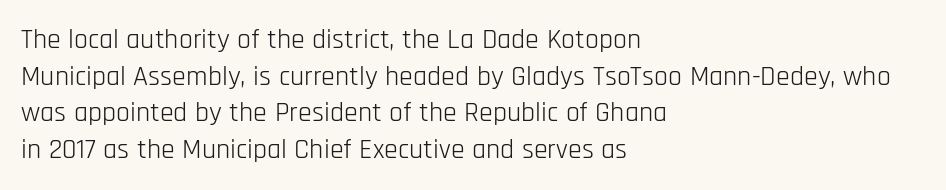
These lines are composed in type without serifs. Upright lettering throughout. Default kerning and tracking; the words read as compact shapes. These lines are rendered in a variable-pitch font. Underline: absent.
